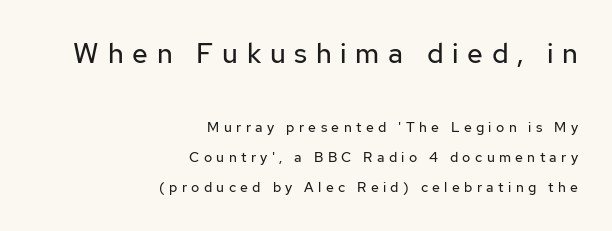
{"serif": "no", "italic": "no", "bold": "no", "weight": "regular", "width": "normal", "stroke_contrast": "low", "x_height": "medium", "monospaced": "no", "underline": "no", "align": "right", "line_spacing": "loose", "line_spacing_ratio": 2.15, "letter_spacing": "wide", "letter_spacing_em": 0.31, "larger_block": "first", "size_ratio": 2.0, "glyph_px": 28}
